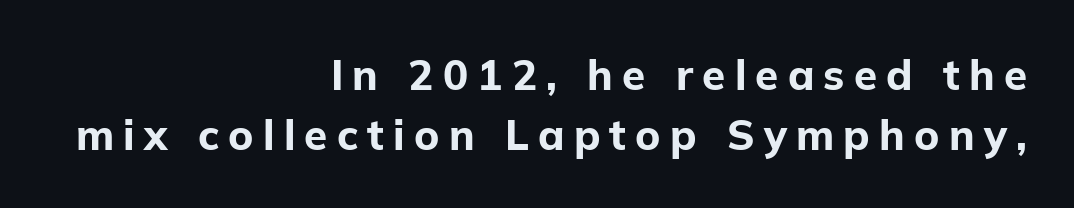
These lines are set flush right with a ragged left edge. The tracking jumps out immediately: characters are airy and widely separated. No feet cap the strokes, marking this as sans-serif type. The axis of the letterforms is exactly vertical. Words float on clear page, feet unadorned. Summary of vertical rhythm: regular, with standard interline spacing.
